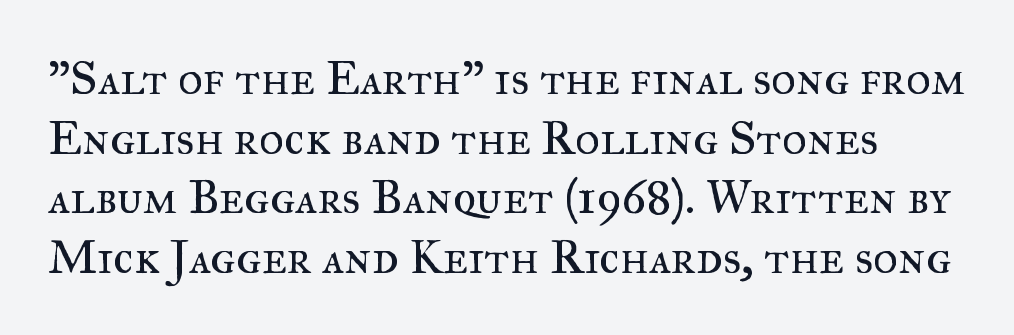
The image shows 48 px regular-weight serif type, upright; set line spacing 1.24x, normal letter spacing, not underlined; medium stroke contrast and a small x-height.
